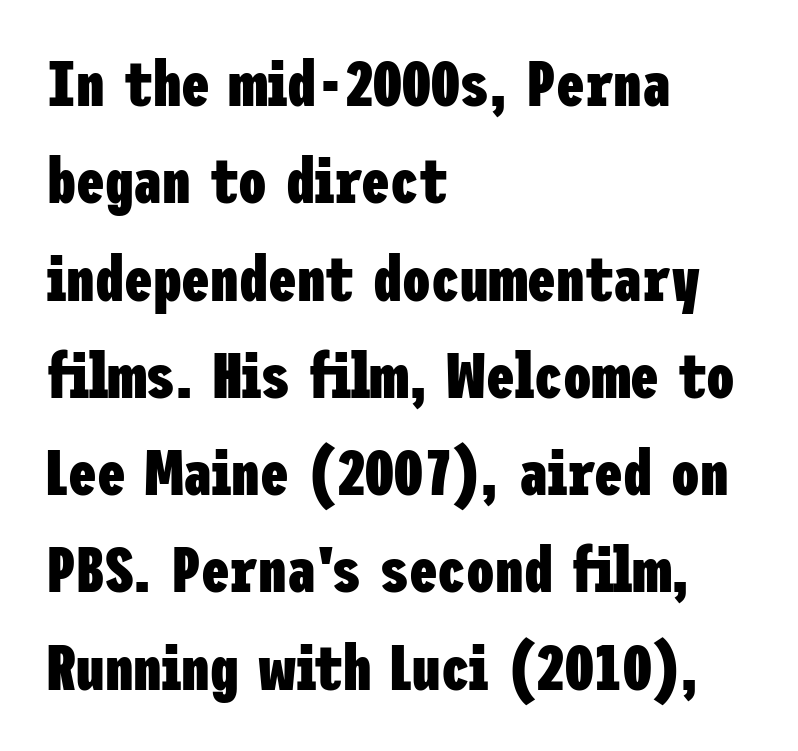
The image shows 64 px heavy, condensed sans-serif type, upright; set left-aligned, normal line spacing (1.52x), normal letter spacing, not underlined; low stroke contrast and a medium x-height.
